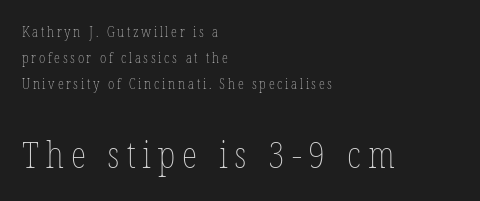
Q: Is the text bold? A: No.
Q: Is the text italic (slanted)? A: No, it is upright.
Q: Is the text underlined? A: No.
Q: How is the paragraph aligned? A: Left-aligned.
Q: Which block of text is set in a larger size, the first (top) or the second (bottom)? A: The second (bottom) one.
Q: Width (condensed, normal, or wide)? A: Condensed.
Q: Stroke contrast? A: Low.
Q: x-height? A: Medium.
Q: Monospaced? A: No.
